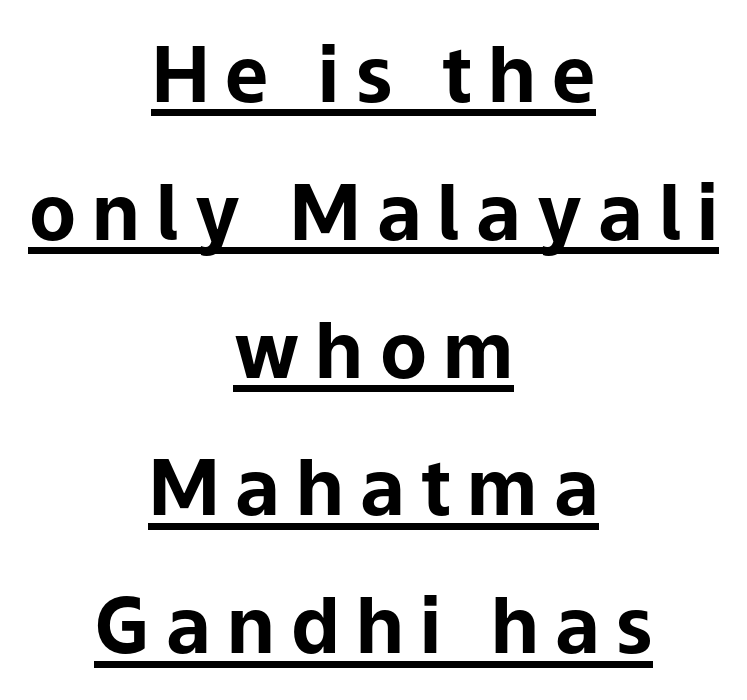
{"serif": "no", "italic": "no", "bold": "yes", "weight": "bold", "width": "normal", "stroke_contrast": "low", "x_height": "medium", "monospaced": "no", "underline": "yes", "align": "center", "line_spacing_ratio": 1.79, "letter_spacing": "wide", "letter_spacing_em": 0.21, "glyph_px": 77}
